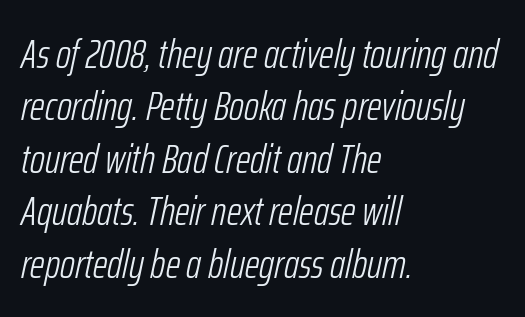
The image shows 41 px light, condensed type, italic (leaning right); set left-aligned, normal line spacing (1.28x), normal letter spacing, not underlined; low stroke contrast and a medium x-height.
